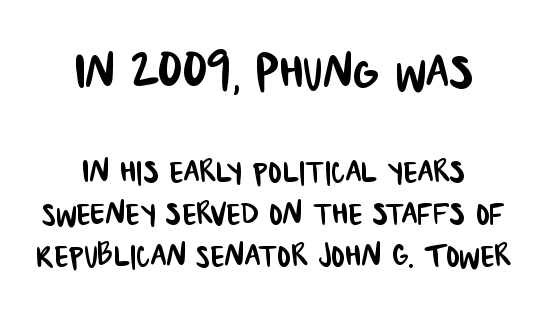
Q: Is the typeface a serif or a sans-serif typeface? A: Sans-serif.
Q: Is the text underlined? A: No.
Q: How is the paragraph aligned? A: Centered.
Q: Is the spacing between letters normal or unusually wide? A: Normal.
Q: Is the spacing between lines tight, normal or loose? A: Tight.
Q: Which block of text is set in a larger size, the first (top) or the second (bottom)? A: The first (top) one.
Q: Width (condensed, normal, or wide)? A: Condensed.
Q: Stroke contrast? A: Low.
Q: x-height? A: Large.
Q: Monospaced? A: No.
